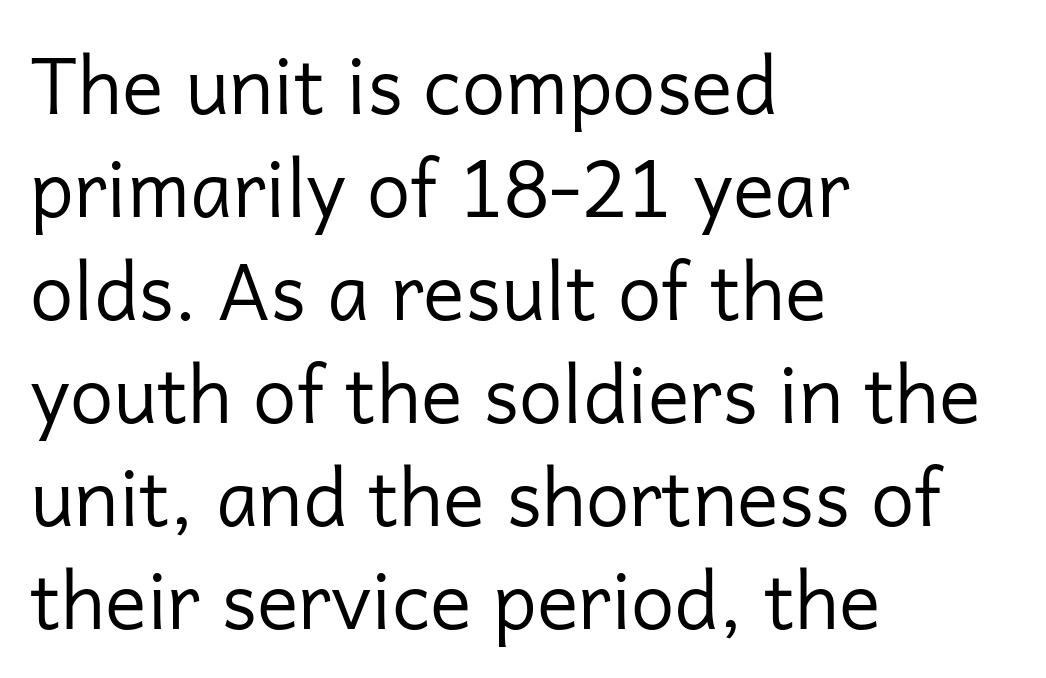
{"serif": "no", "italic": "no", "bold": "no", "weight": "regular", "width": "normal", "stroke_contrast": "low", "x_height": "medium", "monospaced": "no", "underline": "no", "align": "left", "line_spacing": "normal", "line_spacing_ratio": 1.32, "letter_spacing": "normal", "letter_spacing_em": 0.0, "glyph_px": 78}
